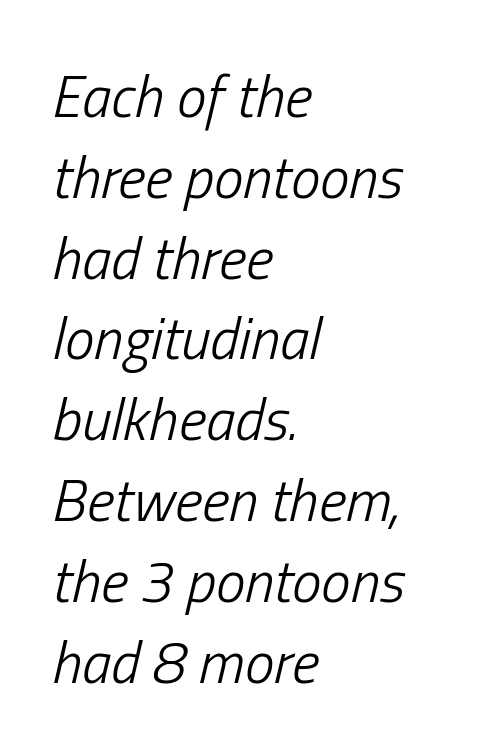
{"italic": "yes", "lean": "right", "slant_degrees": 13, "bold": "no", "weight": "light", "width": "condensed", "stroke_contrast": "low", "x_height": "medium", "monospaced": "no", "underline": "no", "align": "left", "line_spacing": "normal", "line_spacing_ratio": 1.37, "letter_spacing": "normal", "letter_spacing_em": 0.0, "glyph_px": 59}
